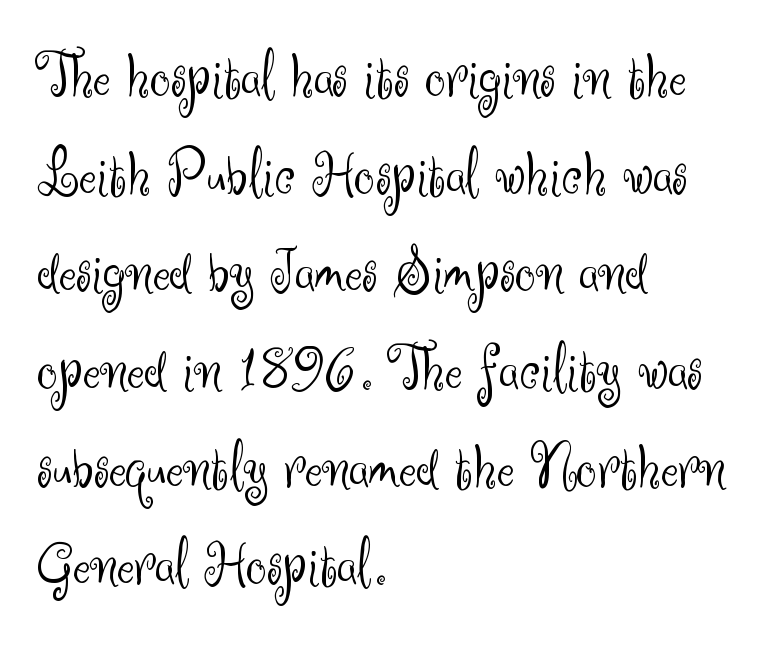
The image shows 66 px light sans-serif type, upright; set left-aligned, normal line spacing (1.48x), normal letter spacing, not underlined; medium stroke contrast and a small x-height.
